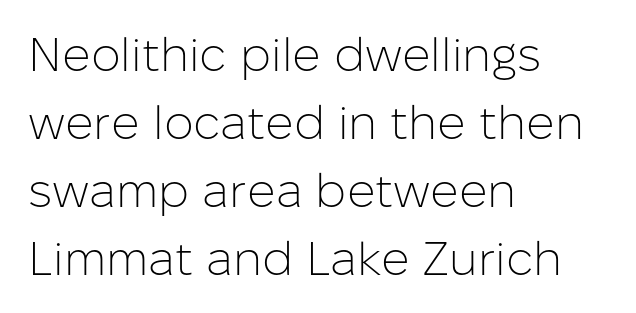
Looks like regular typesetting: each glyph gets only the width it needs. Successive baselines arrive at the customary interval. The passage shown is not bold in any degree. The compositor pushed each line to the left boundary.
